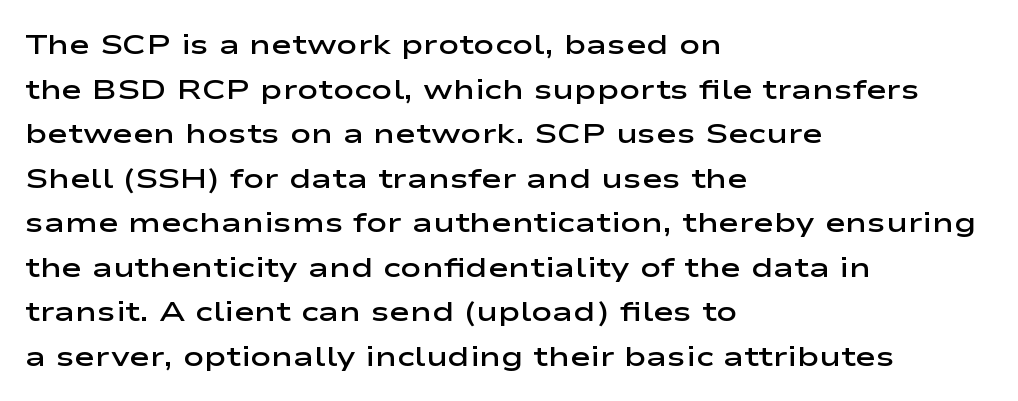
Q: Is the text bold? A: Semi-bold.
Q: Is the text italic (slanted)? A: No, it is upright.
Q: Is the typeface a serif or a sans-serif typeface? A: Sans-serif.
Q: Is the text underlined? A: No.
Q: How is the paragraph aligned? A: Left-aligned.
Q: Is the spacing between letters normal or unusually wide? A: Normal.
Q: Is the spacing between lines tight, normal or loose? A: Normal.
Q: Width (condensed, normal, or wide)? A: Wide.
Q: Stroke contrast? A: Low.
Q: x-height? A: Medium.
Q: Monospaced? A: No.
